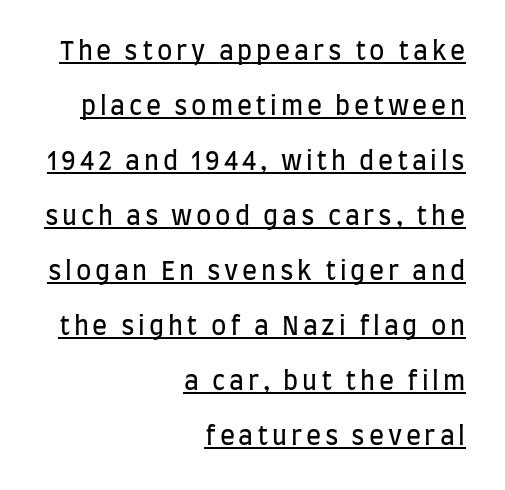
{"italic": "no", "bold": "no", "underline": "yes", "align": "right", "line_spacing": "loose", "line_spacing_ratio": 2.2, "glyph_px": 25}
